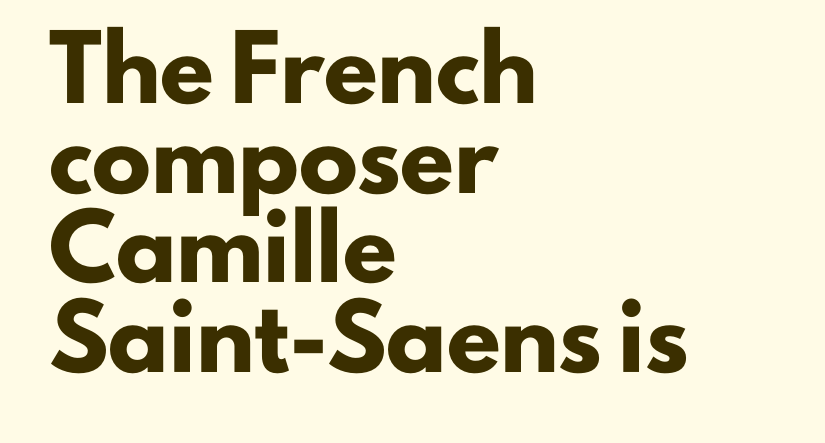
Q: Is the text bold? A: Yes.
Q: Is the text italic (slanted)? A: No, it is upright.
Q: Is the typeface a serif or a sans-serif typeface? A: Sans-serif.
Q: Is the text underlined? A: No.
Q: How is the paragraph aligned? A: Left-aligned.
Q: Is the spacing between letters normal or unusually wide? A: Normal.
Q: Is the spacing between lines tight, normal or loose? A: Normal.
Q: Width (condensed, normal, or wide)? A: Normal.
Q: Stroke contrast? A: Low.
Q: x-height? A: Small.
Q: Monospaced? A: No.
